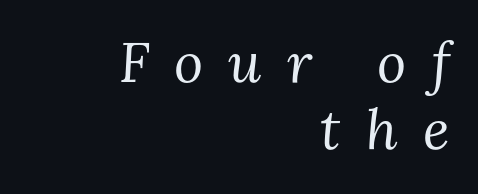
The letterforms stand isolated, each surrounded by extra space. These lines were composed using italics. A clean baseline with only descenders dipping below it. Is this a sans? No — the strokes have serifs.
